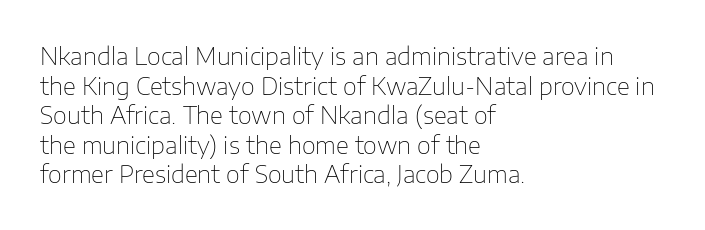
Words appear dense and cohesive because spacing is normal. Stem width sits at or under what a default text font uses. Honestly, there is no underline to notice here at all. The lettering stays uniformly vertical, giving the passage a roman look.
